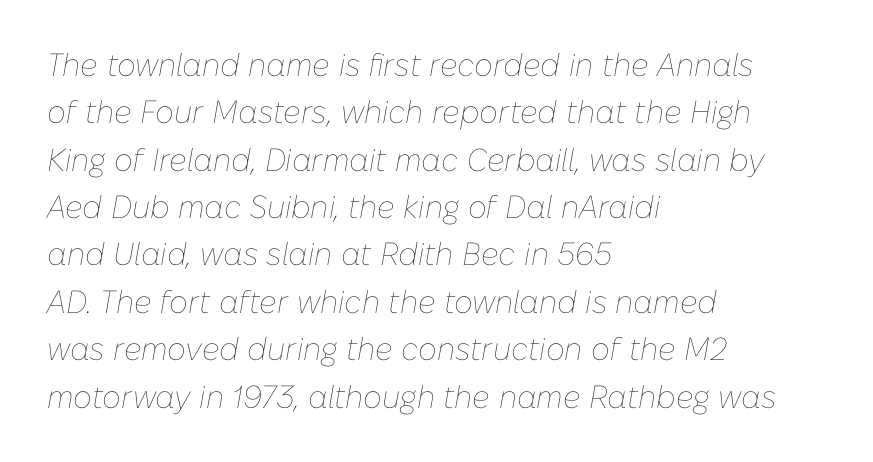
The image shows 32 px thin type, italic (leaning right); set left-aligned, normal line spacing (1.48x), normal letter spacing, not underlined; low stroke contrast and a medium x-height.
